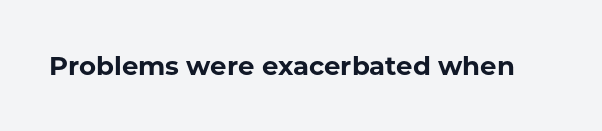
Q: Is the text bold? A: Yes.
Q: Is the text italic (slanted)? A: No, it is upright.
Q: Is the text underlined? A: No.
Q: Is the spacing between letters normal or unusually wide? A: Normal.
